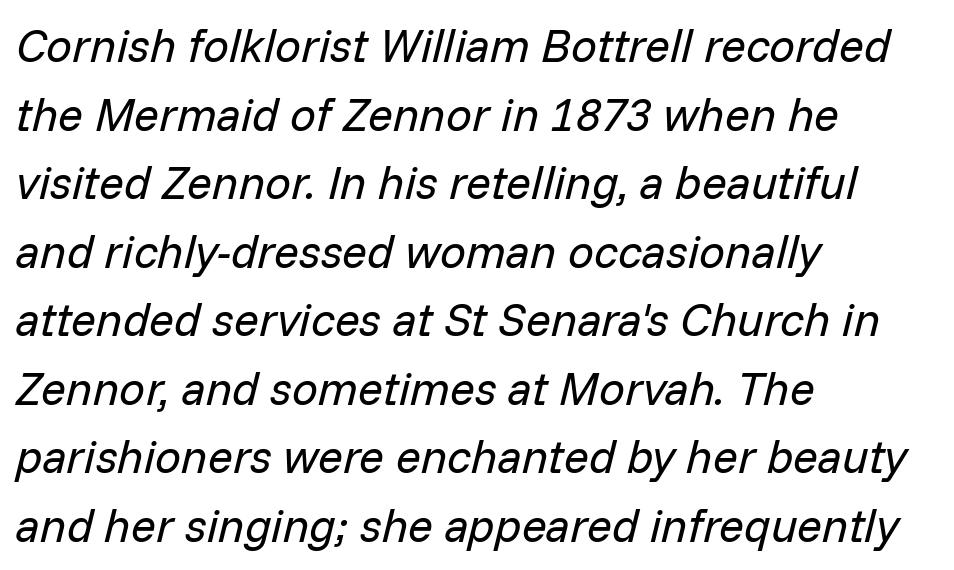
The image shows 46 px regular-weight type, italic (leaning right); set left-aligned, normal line spacing (1.49x), normal letter spacing, not underlined; low stroke contrast and a medium x-height.
